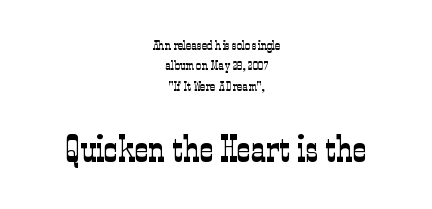
Think standard paragraph weight, or any step lighter than that. These lines are composed in type with serifs. The tracking reads as untouched default to a designer's eye. The later block is typeset at a bigger size than the earlier block. Here the designer chose a conventional face with non-uniform glyph widths. The text block is weighted toward neither margin, spreading evenly from the middle.
